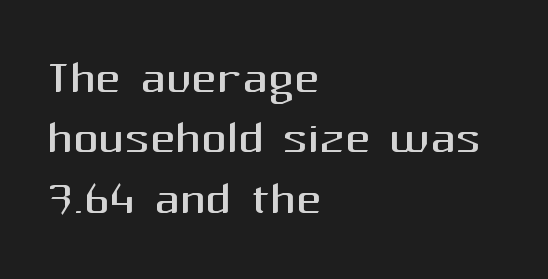
{"serif": "no", "italic": "no", "bold": "no", "weight": "regular", "width": "normal", "stroke_contrast": "medium", "x_height": "medium", "monospaced": "no", "underline": "no", "align": "left", "line_spacing": "tight", "line_spacing_ratio": 0.96, "letter_spacing": "normal", "letter_spacing_em": 0.0, "glyph_px": 63}
